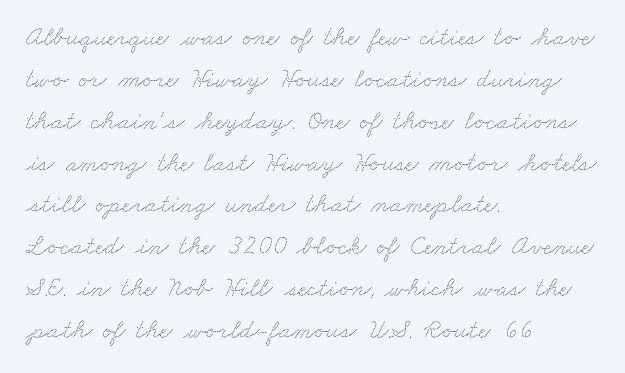
Regular leading. These lines are set flush left with a ragged right edge. The line texture is even and compact thanks to regular tracking. The area under the type is left untouched.
